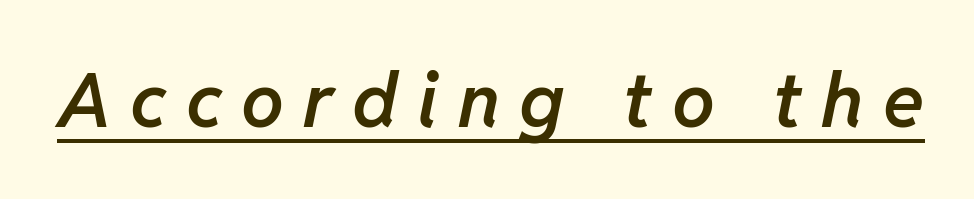
The rendered words wear a rule along their underside. A typesetter would call this proportional, since set widths differ per character. You could only call the tracking loose — the letters float apart. What weight is shown? A semibold, between regular and bold. Observe the lean: these are italic letterforms.
